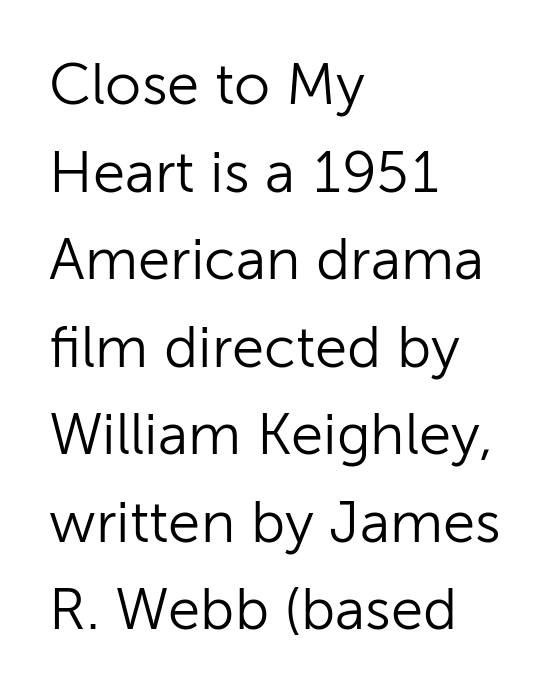
Q: Is the text bold? A: No.
Q: Is the text italic (slanted)? A: No, it is upright.
Q: Is the typeface a serif or a sans-serif typeface? A: Sans-serif.
Q: Is the text underlined? A: No.
Q: How is the paragraph aligned? A: Left-aligned.
Q: Is the spacing between letters normal or unusually wide? A: Normal.
Q: Is the spacing between lines tight, normal or loose? A: Normal.
Q: Width (condensed, normal, or wide)? A: Normal.
Q: Stroke contrast? A: Low.
Q: x-height? A: Medium.
Q: Monospaced? A: No.
